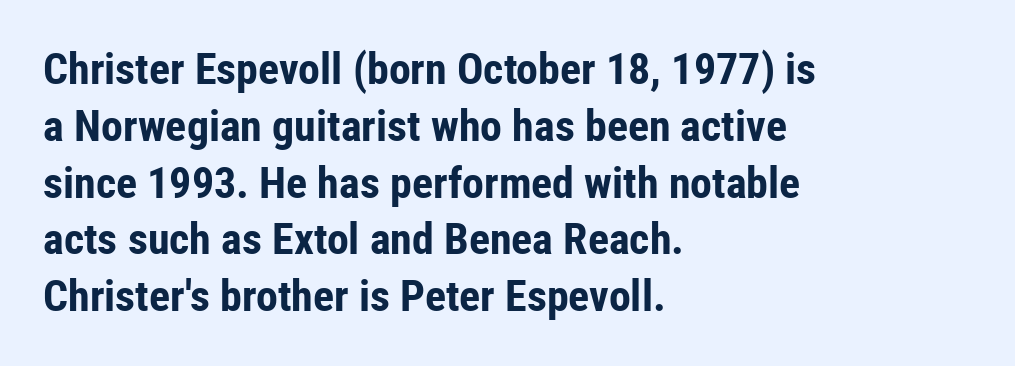
The image shows 44 px bold, condensed sans-serif type, upright; set left-aligned, normal line spacing (1.29x), normal letter spacing, not underlined; low stroke contrast and a medium x-height.
